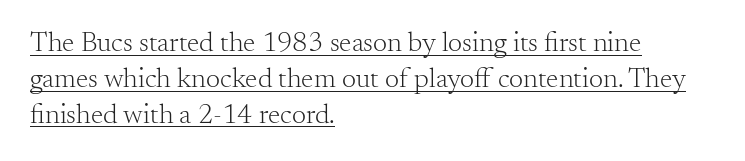
The image shows 28 px light serif type, upright; set left-aligned, normal line spacing (1.28x), normal letter spacing, underlined; medium stroke contrast and a small x-height.
